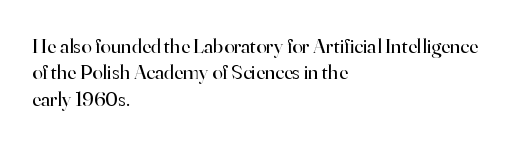
{"italic": "no", "bold": "no", "underline": "no", "align": "left", "line_spacing": "normal", "line_spacing_ratio": 1.26, "letter_spacing": "normal", "letter_spacing_em": 0.0, "glyph_px": 21}
